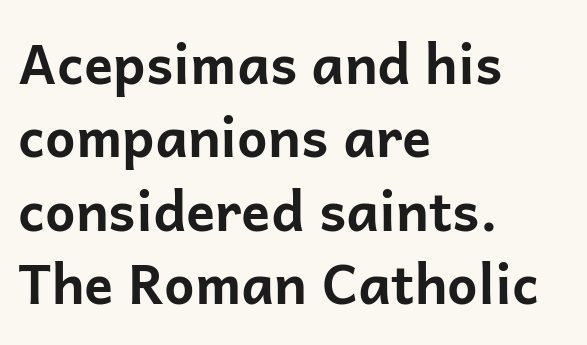
Q: Is the text bold? A: Yes.
Q: Is the text italic (slanted)? A: No, it is upright.
Q: Is the typeface a serif or a sans-serif typeface? A: Sans-serif.
Q: Is the text underlined? A: No.
Q: How is the paragraph aligned? A: Left-aligned.
Q: Is the spacing between letters normal or unusually wide? A: Normal.
Q: Is the spacing between lines tight, normal or loose? A: Normal.
Q: Width (condensed, normal, or wide)? A: Normal.
Q: Stroke contrast? A: Low.
Q: x-height? A: Medium.
Q: Monospaced? A: No.
